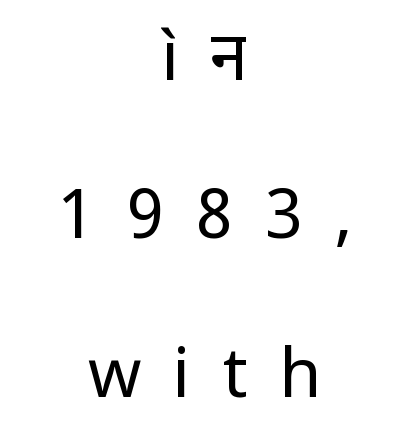
{"serif": "no", "italic": "no", "bold": "no", "weight": "regular", "width": "normal", "stroke_contrast": "low", "x_height": "medium", "monospaced": "no", "underline": "no", "align": "center", "line_spacing": "loose", "line_spacing_ratio": 2.33, "letter_spacing": "wide", "letter_spacing_em": 0.47, "glyph_px": 68}
